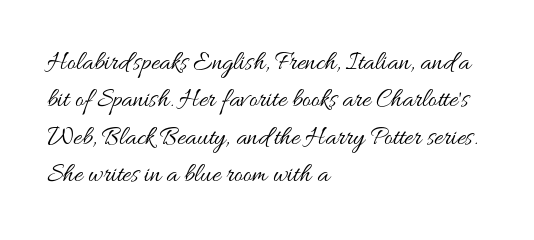
Is the letter spacing exaggerated? No — it looks like the ordinary default. This block has exactly the height ordinary leading produces. Weight: not bold — regular or lighter.
